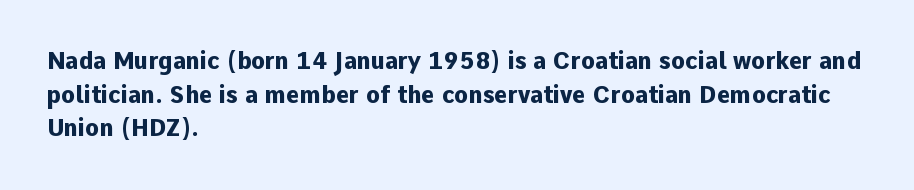
{"italic": "no", "bold": "yes", "underline": "no", "align": "left", "line_spacing": "normal", "line_spacing_ratio": 1.46, "letter_spacing": "normal", "letter_spacing_em": 0.0, "glyph_px": 23}
